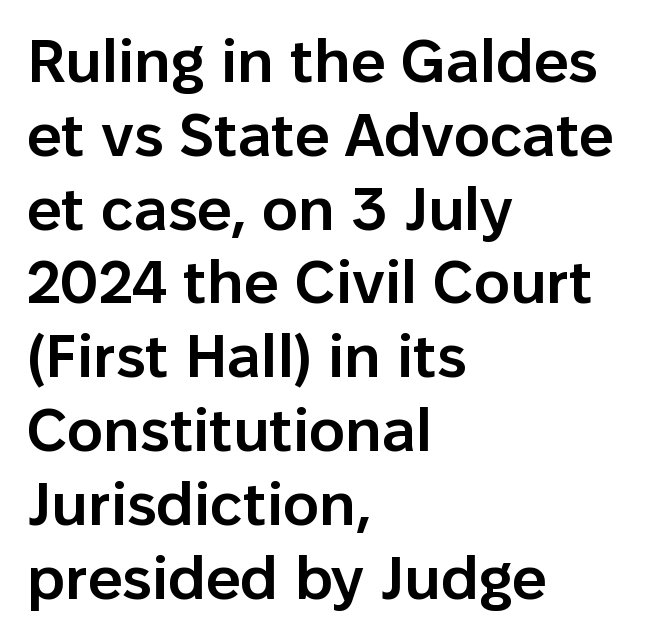
The image shows 61 px semibold sans-serif type, upright; set left-aligned, line spacing 1.21x, normal letter spacing, not underlined; low stroke contrast and a medium x-height.
